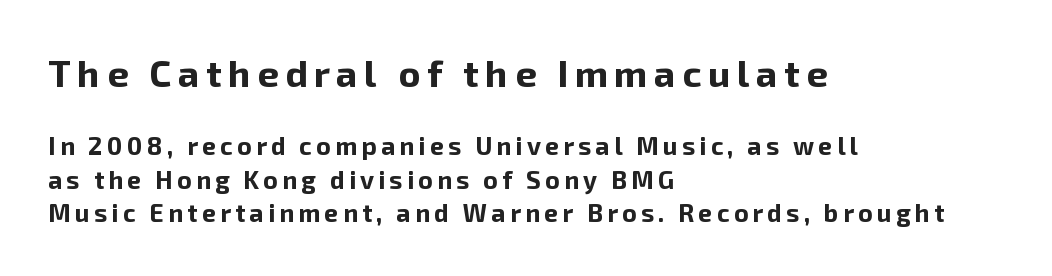
The image shows 38 px bold sans-serif type, upright; set left-aligned, normal line spacing (1.34x), not underlined; the first (top) block is 1.52x larger; low stroke contrast and a medium x-height.
